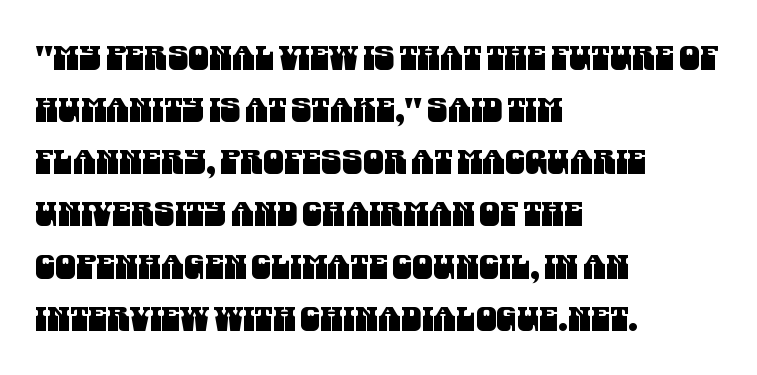
Q: Is the typeface a serif or a sans-serif typeface? A: Sans-serif.
Q: Is the text underlined? A: No.
Q: How is the paragraph aligned? A: Left-aligned.
Q: Is the spacing between letters normal or unusually wide? A: Normal.
Q: Is the spacing between lines tight, normal or loose? A: Normal.
Q: Width (condensed, normal, or wide)? A: Condensed.
Q: Stroke contrast? A: Medium.
Q: x-height? A: Large.
Q: Monospaced? A: No.
